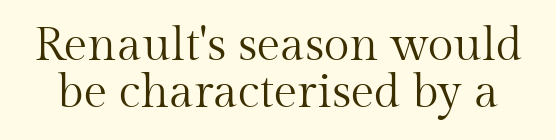
Q: Is the text bold? A: No.
Q: Is the text italic (slanted)? A: No, it is upright.
Q: Is the typeface a serif or a sans-serif typeface? A: Serif.
Q: Is the text underlined? A: No.
Q: Is the spacing between letters normal or unusually wide? A: Normal.
Q: Is the spacing between lines tight, normal or loose? A: Tight.
Q: Width (condensed, normal, or wide)? A: Normal.
Q: Stroke contrast? A: Medium.
Q: x-height? A: Medium.
Q: Monospaced? A: No.
